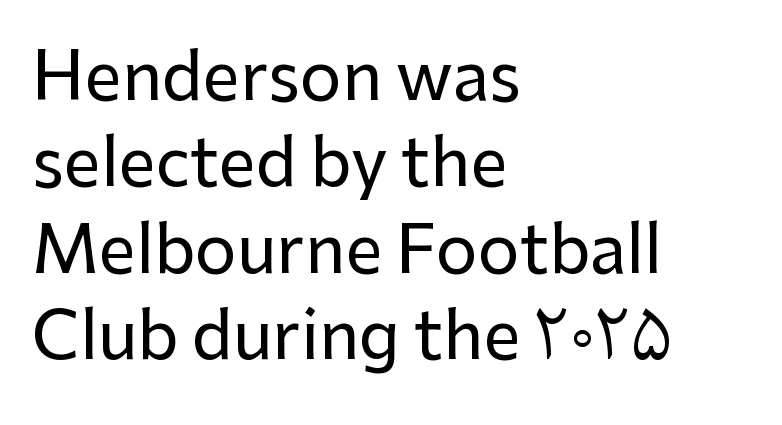
Q: Is the text italic (slanted)? A: No, it is upright.
Q: Is the typeface a serif or a sans-serif typeface? A: Sans-serif.
Q: Is the text underlined? A: No.
Q: How is the paragraph aligned? A: Left-aligned.
Q: Is the spacing between letters normal or unusually wide? A: Normal.
Q: Is the spacing between lines tight, normal or loose? A: Normal.
Q: Width (condensed, normal, or wide)? A: Normal.
Q: Stroke contrast? A: Low.
Q: x-height? A: Medium.
Q: Monospaced? A: No.
